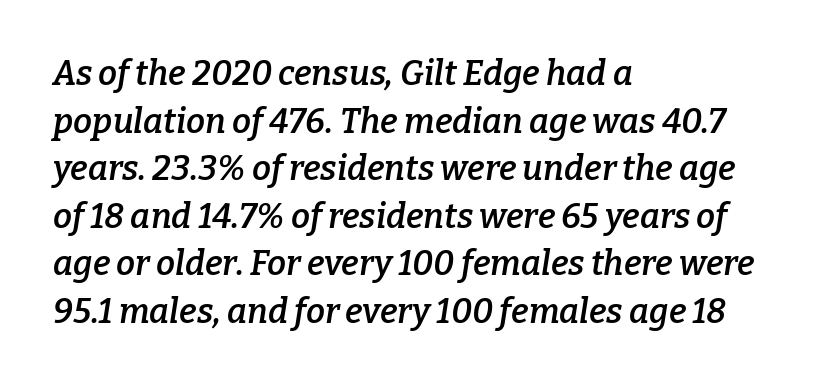
Q: Is the text bold? A: Semi-bold.
Q: Is the text italic (slanted)? A: Yes, it leans right by about 9 degrees.
Q: Is the typeface a serif or a sans-serif typeface? A: Serif.
Q: Is the text underlined? A: No.
Q: How is the paragraph aligned? A: Left-aligned.
Q: Is the spacing between letters normal or unusually wide? A: Normal.
Q: Is the spacing between lines tight, normal or loose? A: Normal.
Q: Width (condensed, normal, or wide)? A: Normal.
Q: Stroke contrast? A: Low.
Q: x-height? A: Medium.
Q: Monospaced? A: No.
